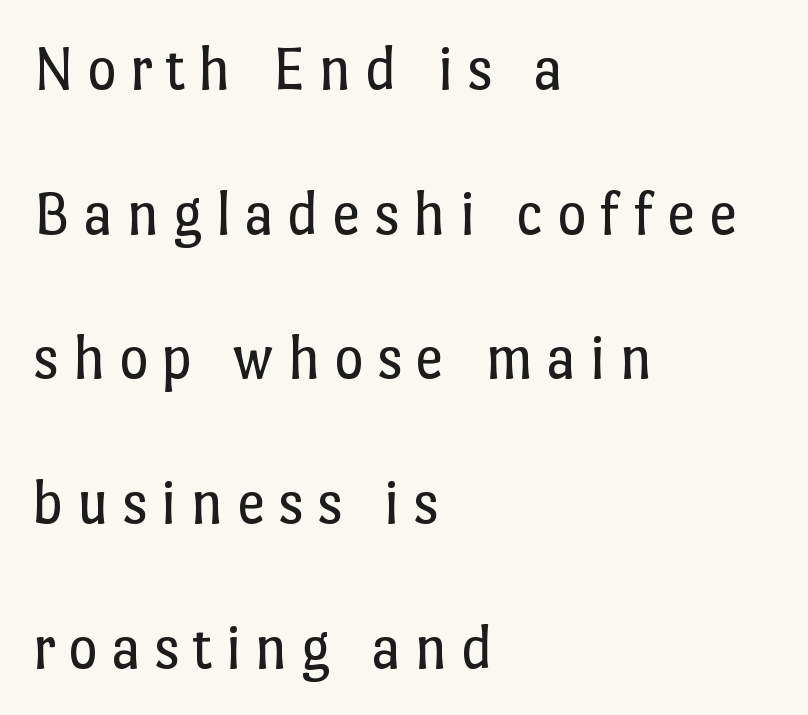
Vertically, the passage feels expansive, rows floating well apart. A typesetter would call this heavily tracked-out type. Stroke thickness stays within the range of a standard reading face or lighter. Do the characters align in a grid? No, the font is proportional.
